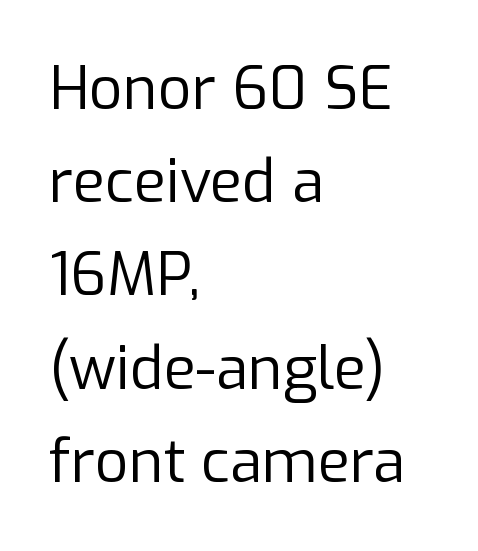
The image shows 59 px regular-weight sans-serif type, upright; set left-aligned, normal line spacing (1.58x), normal letter spacing, not underlined; low stroke contrast and a medium x-height.
